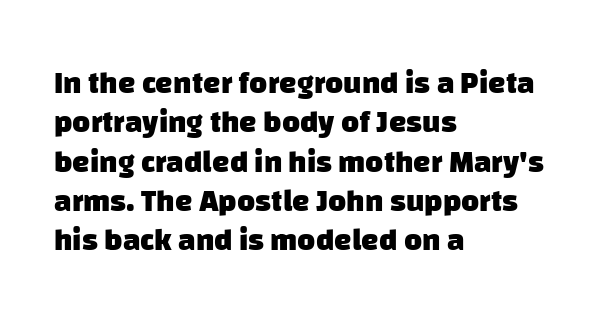
The image shows 31 px heavy sans-serif type; set left-aligned, normal line spacing (1.27x), normal letter spacing, not underlined; low stroke contrast and a large x-height.
